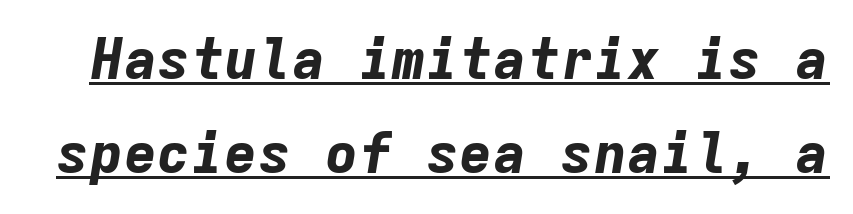
{"italic": "yes", "lean": "right", "slant_degrees": 9, "bold": "yes", "weight": "bold", "width": "normal", "stroke_contrast": "low", "x_height": "medium", "monospaced": "yes", "underline": "yes", "line_spacing": "normal", "line_spacing_ratio": 1.68, "letter_spacing": "normal", "letter_spacing_em": 0.0, "glyph_px": 56}
